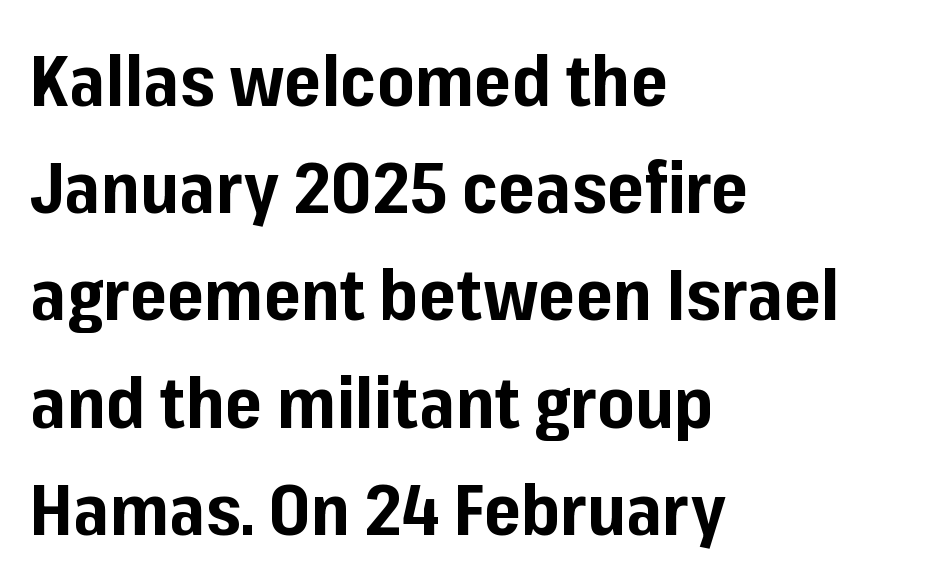
The image shows 71 px bold sans-serif type, upright; set left-aligned, normal line spacing (1.51x), normal letter spacing, not underlined; low stroke contrast and a medium x-height.
